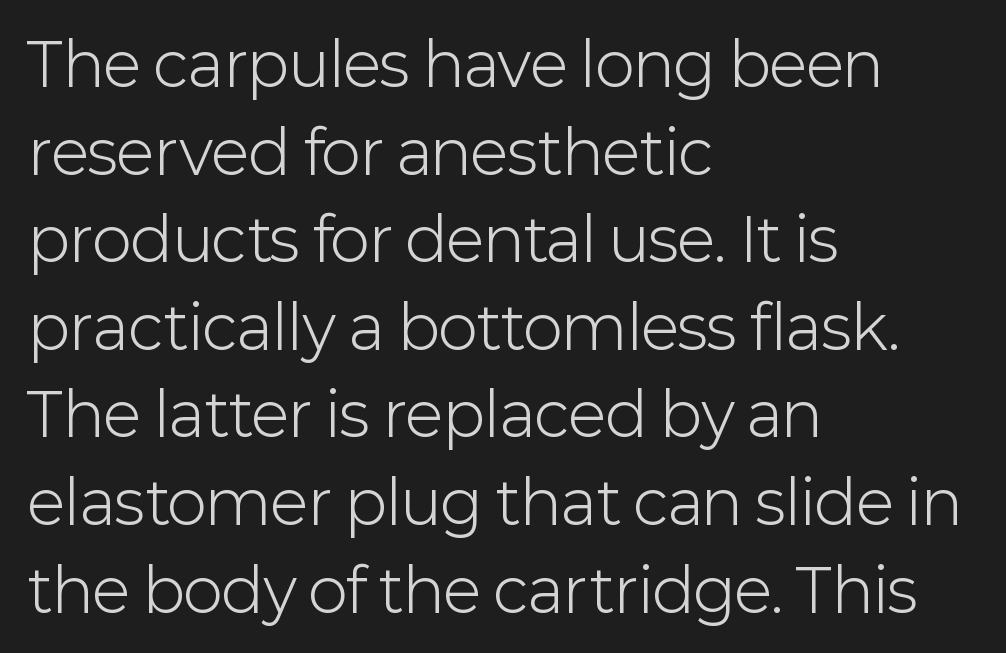
Compared with typical body copy, the letter spacing here is the same. Posture: upright roman. These lines are composed in type without serifs. The words here are not underlined.
